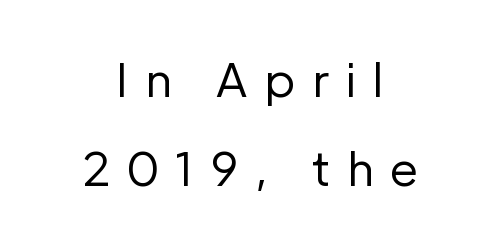
Q: Is the text bold? A: No.
Q: Is the text italic (slanted)? A: No, it is upright.
Q: Is the typeface a serif or a sans-serif typeface? A: Sans-serif.
Q: Is the text underlined? A: No.
Q: How is the paragraph aligned? A: Centered.
Q: Is the spacing between letters normal or unusually wide? A: Unusually wide.
Q: Is the spacing between lines tight, normal or loose? A: Loose.
Q: Width (condensed, normal, or wide)? A: Normal.
Q: Stroke contrast? A: Low.
Q: x-height? A: Medium.
Q: Monospaced? A: No.
